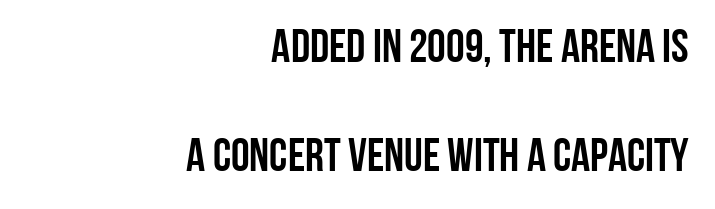
{"serif": "no", "italic": "no", "width": "condensed", "stroke_contrast": "low", "x_height": "large", "monospaced": "no", "underline": "no", "align": "right", "line_spacing": "loose", "line_spacing_ratio": 2.31, "letter_spacing": "normal", "letter_spacing_em": 0.0, "glyph_px": 47}
